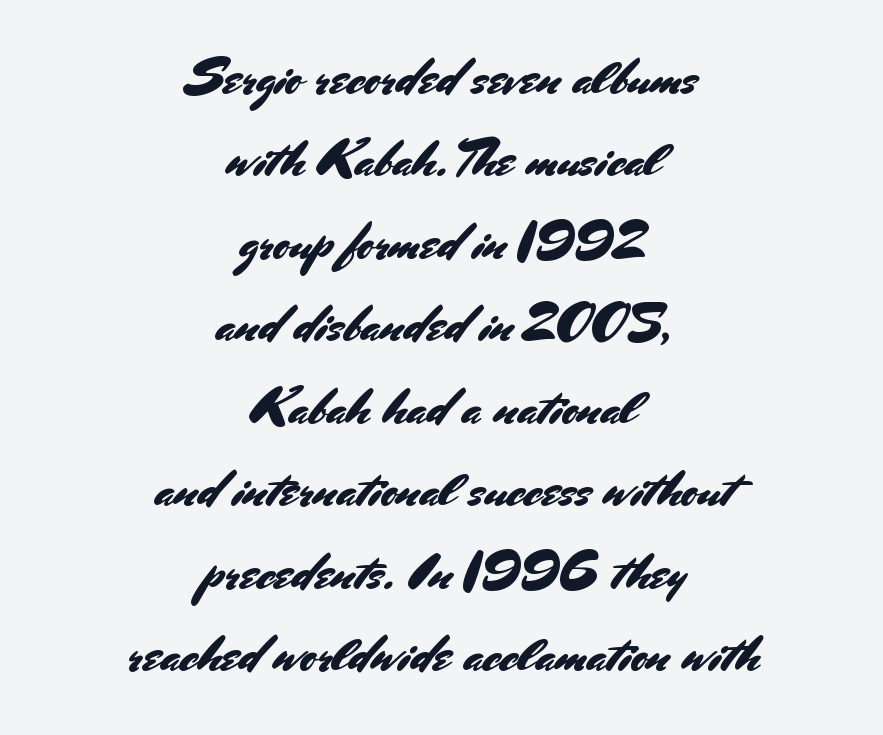
Q: Is the text italic (slanted)? A: Yes.
Q: Is the typeface a serif or a sans-serif typeface? A: Sans-serif.
Q: Is the text underlined? A: No.
Q: How is the paragraph aligned? A: Centered.
Q: Is the spacing between letters normal or unusually wide? A: Normal.
Q: Is the spacing between lines tight, normal or loose? A: Normal.
Q: Width (condensed, normal, or wide)? A: Normal.
Q: Stroke contrast? A: Medium.
Q: x-height? A: Small.
Q: Monospaced? A: No.
